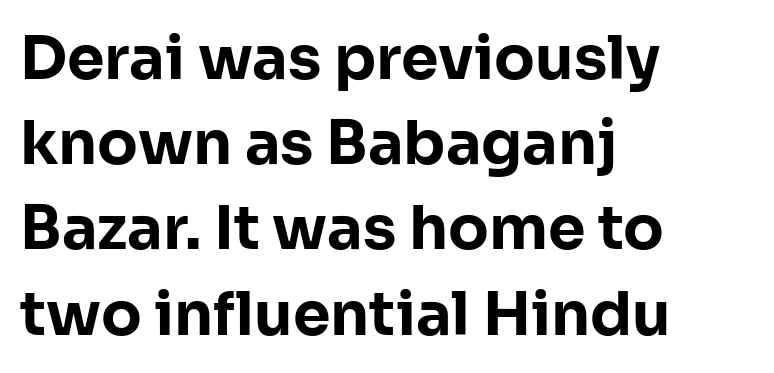
Q: Is the text bold? A: Yes.
Q: Is the text italic (slanted)? A: No, it is upright.
Q: Is the typeface a serif or a sans-serif typeface? A: Sans-serif.
Q: Is the text underlined? A: No.
Q: How is the paragraph aligned? A: Left-aligned.
Q: Is the spacing between letters normal or unusually wide? A: Normal.
Q: Is the spacing between lines tight, normal or loose? A: Normal.
Q: Width (condensed, normal, or wide)? A: Normal.
Q: Stroke contrast? A: Low.
Q: x-height? A: Medium.
Q: Monospaced? A: No.
